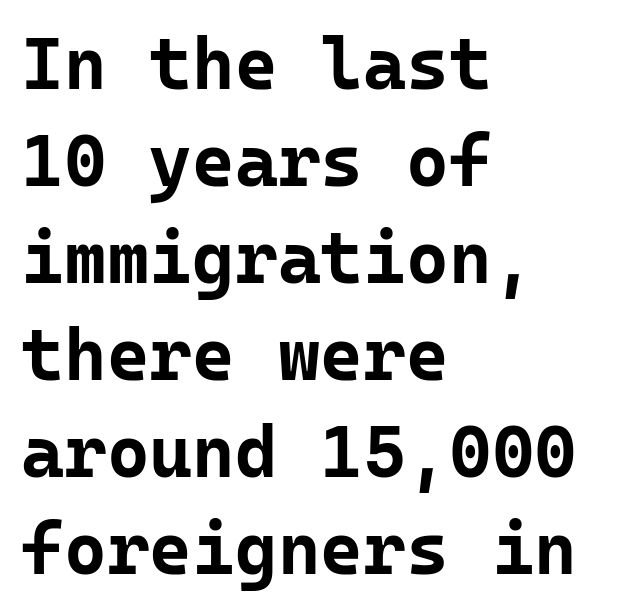
{"serif": "no", "italic": "no", "bold": "yes", "weight": "bold", "width": "normal", "stroke_contrast": "low", "x_height": "medium", "monospaced": "yes", "underline": "no", "align": "left", "line_spacing": "normal", "line_spacing_ratio": 1.33, "letter_spacing": "normal", "letter_spacing_em": 0.0, "glyph_px": 73}
